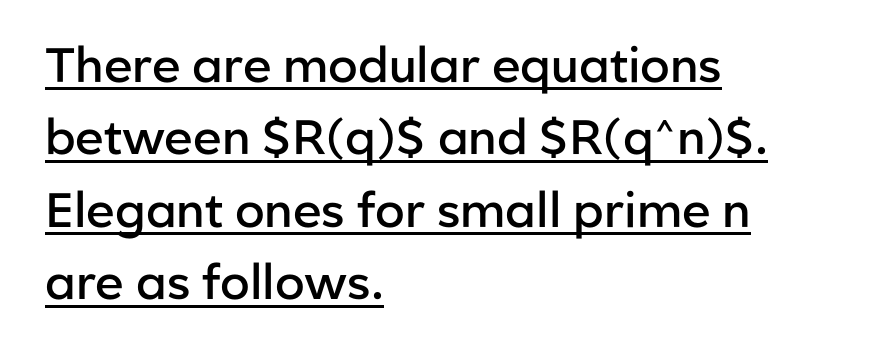
The letters stand upright; this is a roman face. Bold? Not quite — semibold, heavier than regular but stopping short. Quick note: interline space is typical. How are the letters spaced? Ordinarily, with no added tracking.
